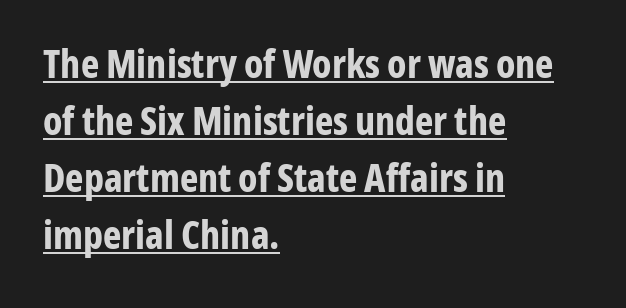
The lines sit at an ordinary, default distance from one another. Glyph-to-glyph distance matches everyday printed text. Do the letters lean? They stand straight. Students, observe the line beneath the letters — that is underlining. Is this a sans? Yes — the strokes have no serifs. The rendering uses natural spacing where letterforms have individual widths.
